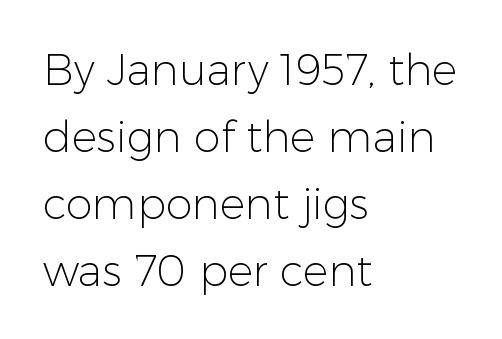
{"serif": "no", "italic": "no", "bold": "no", "weight": "light", "width": "normal", "stroke_contrast": "low", "x_height": "medium", "monospaced": "no", "underline": "no", "align": "left", "line_spacing": "normal", "line_spacing_ratio": 1.56, "letter_spacing": "normal", "letter_spacing_em": 0.0, "glyph_px": 43}
